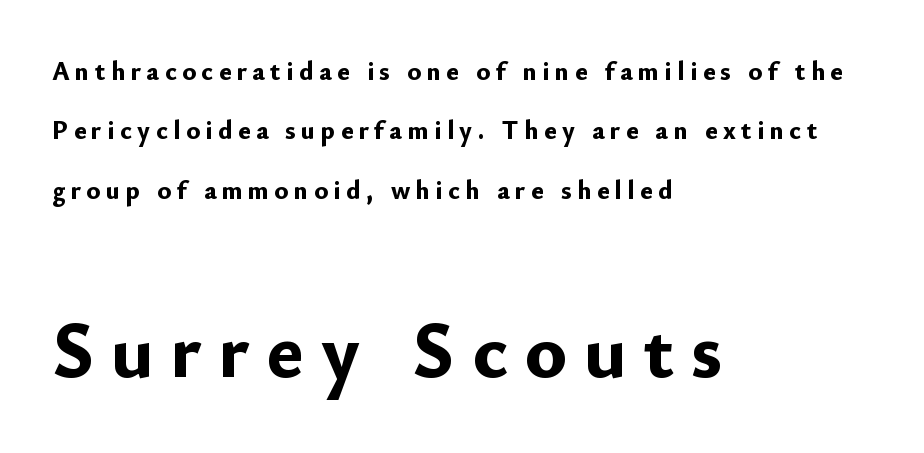
{"serif": "no", "italic": "no", "bold": "yes", "weight": "bold", "width": "normal", "stroke_contrast": "low", "x_height": "small", "monospaced": "no", "underline": "no", "align": "left", "line_spacing": "loose", "line_spacing_ratio": 2.28, "letter_spacing": "wide", "letter_spacing_em": 0.21, "larger_block": "second", "size_ratio": 3.04, "glyph_px": 79}
